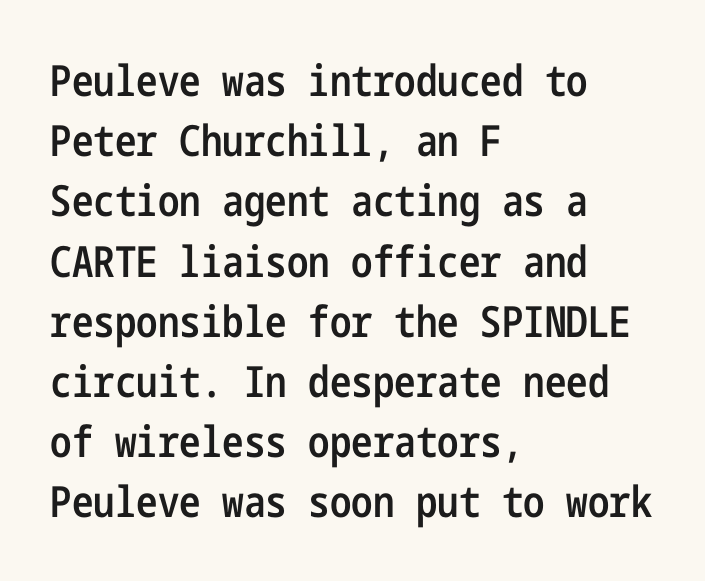
The image shows 43 px semibold, condensed sans-serif type, upright; set left-aligned, normal line spacing (1.4x), normal letter spacing, not underlined; low stroke contrast and a medium x-height.
